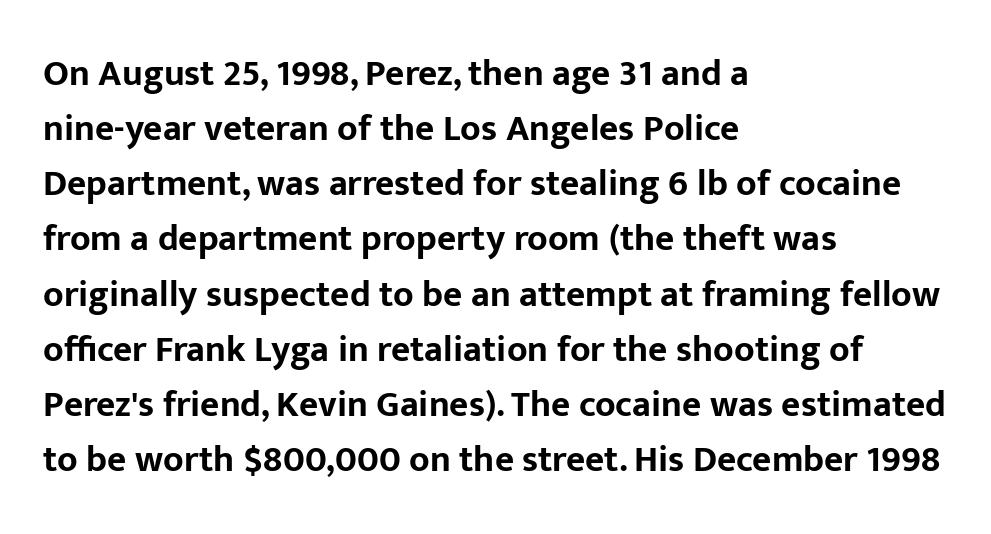
The image shows 37 px bold sans-serif type, upright; set left-aligned, normal line spacing (1.49x), normal letter spacing, not underlined; low stroke contrast and a medium x-height.
